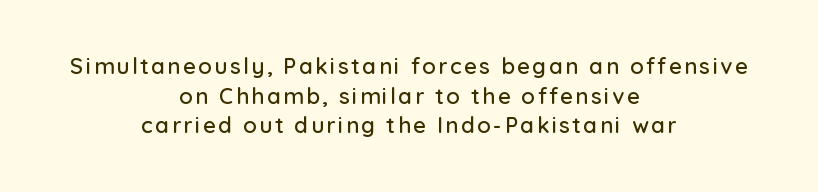
It's the straight-up-and-down kind of type. Glance below the letters and you will spot only blank space. Quick note: interline space is typical. Visually the block forms a symmetrical silhouette, jagged on both flanks.
